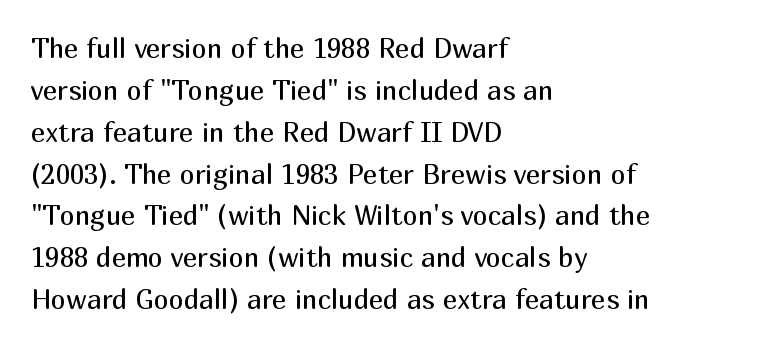
{"italic": "no", "bold": "no", "underline": "no", "align": "left", "line_spacing": "normal", "line_spacing_ratio": 1.55, "letter_spacing": "normal", "letter_spacing_em": 0.0, "glyph_px": 27}
